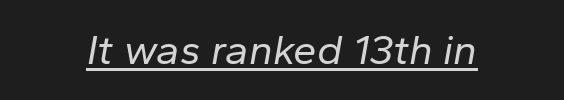
The image shows 42 px regular-weight type, italic (leaning right); set normal letter spacing, underlined; low stroke contrast and a medium x-height.
